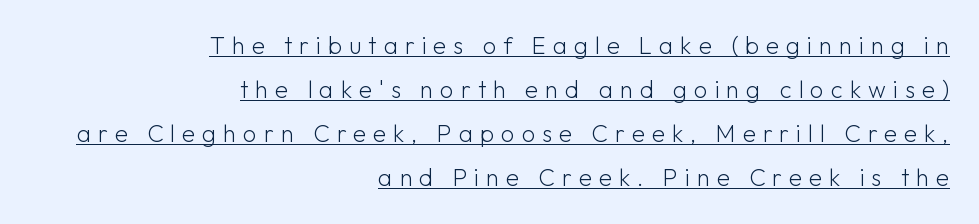
{"italic": "no", "bold": "no", "underline": "yes", "align": "right", "line_spacing_ratio": 1.84, "letter_spacing": "wide", "letter_spacing_em": 0.29, "glyph_px": 24}
